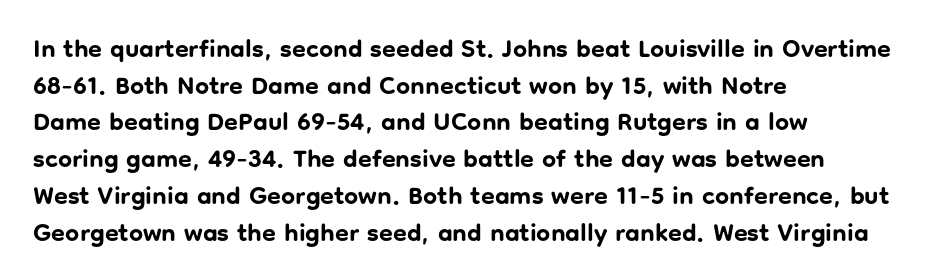
Compared with an ordinary text face, these strokes are far heavier — a full bold. Tall strokes in this sample are plumb rather than angled. Reading down the block, your eye returns to a fixed left position each line. The space directly below the letters is spotless. Leading matches the norm, producing a regular column. The type is set solid horizontally, with unmodified tracking.
